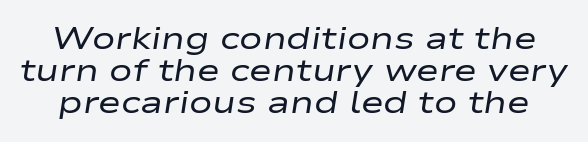
Q: Is the text bold? A: No.
Q: Is the text italic (slanted)? A: Yes, it leans right by about 9 degrees.
Q: Is the text underlined? A: No.
Q: Is the spacing between letters normal or unusually wide? A: Normal.
Q: Is the spacing between lines tight, normal or loose? A: Tight.
Q: Width (condensed, normal, or wide)? A: Wide.
Q: Stroke contrast? A: Low.
Q: x-height? A: Medium.
Q: Monospaced? A: No.
